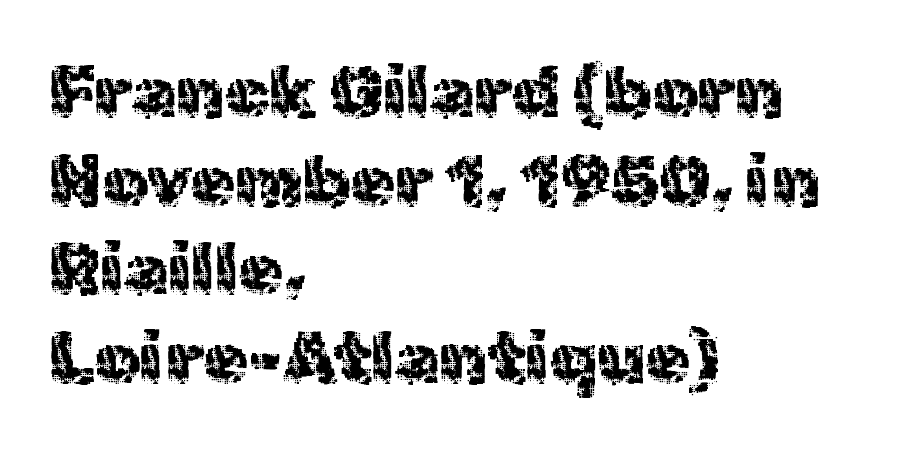
The setting favours the left margin, as ordinary paragraphs usually do. Clear beneath every line of the passage. Stroke terminals: plain, sans-serif. The passage shown is not bold in any degree. Designer's note — italics off, roman on.
